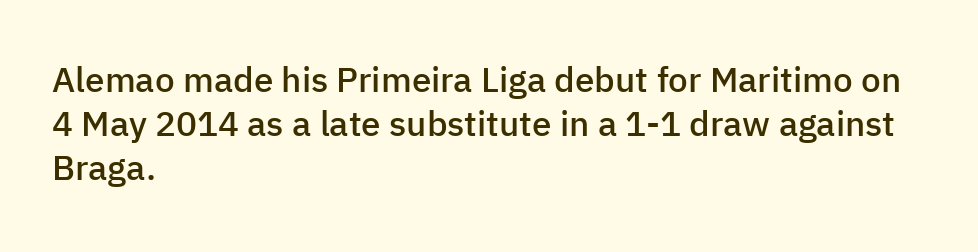
Q: Is the text bold? A: Semi-bold.
Q: Is the text italic (slanted)? A: No, it is upright.
Q: Is the typeface a serif or a sans-serif typeface? A: Sans-serif.
Q: Is the text underlined? A: No.
Q: How is the paragraph aligned? A: Left-aligned.
Q: Is the spacing between letters normal or unusually wide? A: Normal.
Q: Is the spacing between lines tight, normal or loose? A: Normal.
Q: Width (condensed, normal, or wide)? A: Normal.
Q: Stroke contrast? A: Low.
Q: x-height? A: Medium.
Q: Monospaced? A: No.
